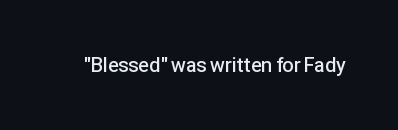
{"italic": "no", "bold": "semi", "underline": "no", "letter_spacing": "normal", "letter_spacing_em": 0.0, "glyph_px": 20}
